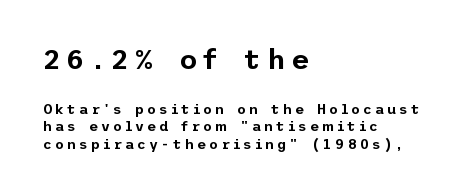
The image shows 28 px sans-serif type, upright; set left-aligned, normal line spacing (1.26x), unusually wide letter spacing (+0.21 em), not underlined; the first (top) block is 2.0x larger; low stroke contrast and a medium x-height.
